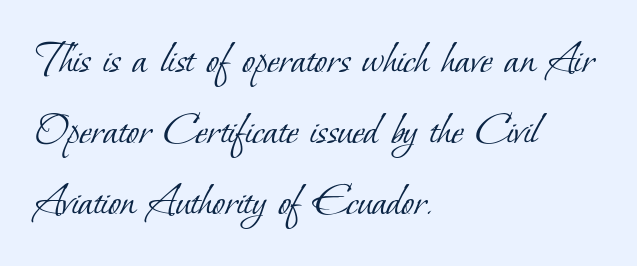
The image shows 46 px light serif type; set left-aligned, normal line spacing (1.54x), normal letter spacing, not underlined; low stroke contrast and a small x-height.
